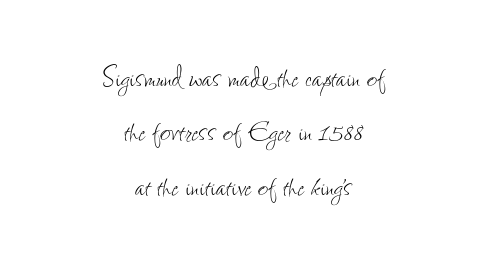
Underline: absent. Here the designer chose a conventional face with non-uniform glyph widths. Does the leading feel generous? No, just average. Is the block centered? Yes — each line is placed symmetrically about the middle.
